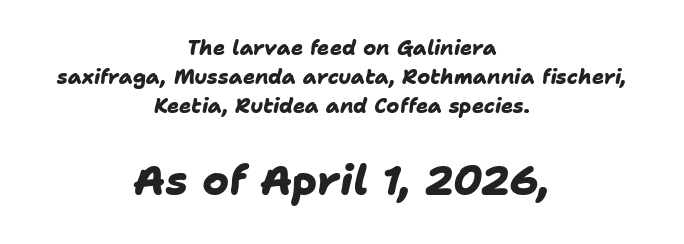
A typesetter would call this proportional, since set widths differ per character. The typeface chosen for these lines omits serifs. The designer left line spacing at the default. Larger block? The one below; the one above is distinctly smaller. The space directly below the letters is spotless.
